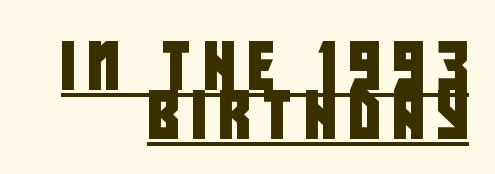
Q: Is the typeface a serif or a sans-serif typeface? A: Sans-serif.
Q: Is the text underlined? A: Yes.
Q: How is the paragraph aligned? A: Right-aligned.
Q: Is the spacing between letters normal or unusually wide? A: Unusually wide.
Q: Is the spacing between lines tight, normal or loose? A: Tight.
Q: Width (condensed, normal, or wide)? A: Condensed.
Q: Stroke contrast? A: Low.
Q: x-height? A: Large.
Q: Monospaced? A: No.
